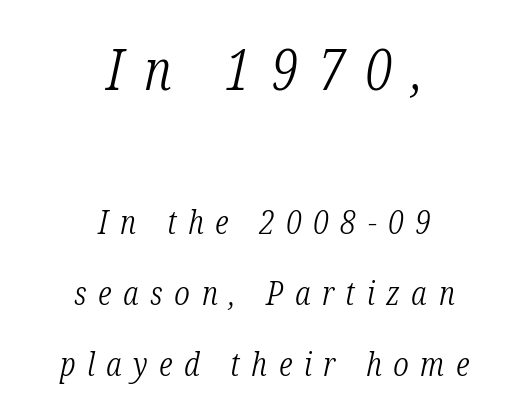
{"serif": "yes", "italic": "yes", "lean": "right", "slant_degrees": 12, "bold": "no", "weight": "light", "width": "condensed", "stroke_contrast": "low", "x_height": "medium", "monospaced": "no", "underline": "no", "align": "center", "line_spacing": "loose", "line_spacing_ratio": 2.16, "letter_spacing": "wide", "letter_spacing_em": 0.35, "larger_block": "first", "size_ratio": 1.73, "glyph_px": 57}
